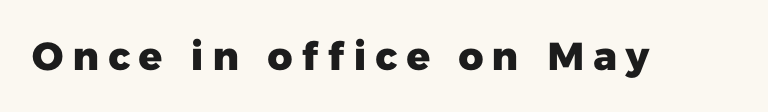
Q: Is the text bold? A: Yes.
Q: Is the typeface a serif or a sans-serif typeface? A: Sans-serif.
Q: Is the text underlined? A: No.
Q: Is the spacing between letters normal or unusually wide? A: Unusually wide.
Q: Width (condensed, normal, or wide)? A: Normal.
Q: Stroke contrast? A: Low.
Q: x-height? A: Medium.
Q: Monospaced? A: No.
